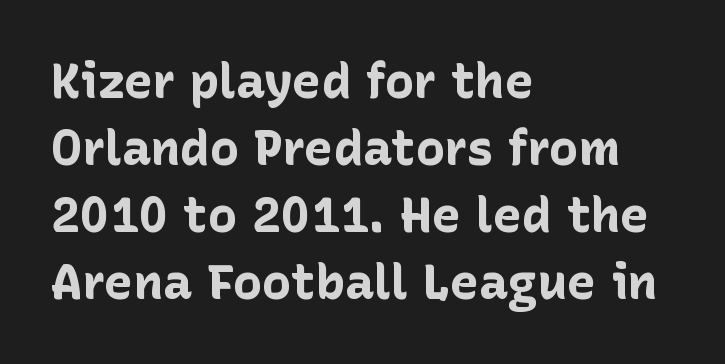
Q: Is the text bold? A: Yes.
Q: Is the text italic (slanted)? A: No, it is upright.
Q: Is the typeface a serif or a sans-serif typeface? A: Sans-serif.
Q: Is the text underlined? A: No.
Q: How is the paragraph aligned? A: Left-aligned.
Q: Is the spacing between letters normal or unusually wide? A: Normal.
Q: Is the spacing between lines tight, normal or loose? A: Normal.
Q: Width (condensed, normal, or wide)? A: Normal.
Q: Stroke contrast? A: Low.
Q: x-height? A: Medium.
Q: Monospaced? A: No.
